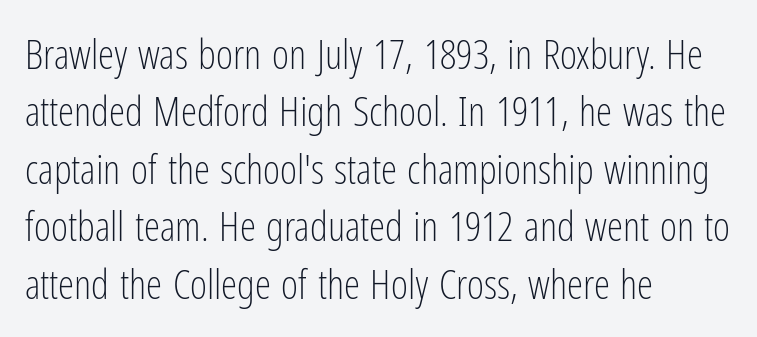
The image shows 41 px light, condensed sans-serif type, upright; set left-aligned, normal line spacing (1.4x), normal letter spacing, not underlined; low stroke contrast and a medium x-height.
